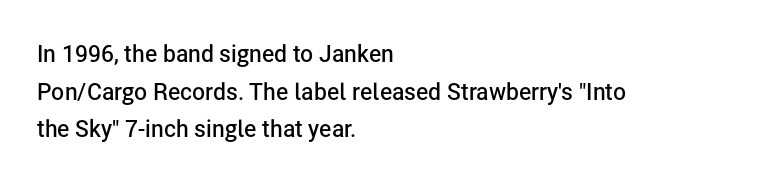
Beneath every word, the page is bare. Default kerning and tracking; the words read as compact shapes. Upright lettering throughout. Students, observe: this is what conventionally led text looks like. Typesetter's note: demi weight, one step under bold. All the whitespace from short lines collects on the right.
